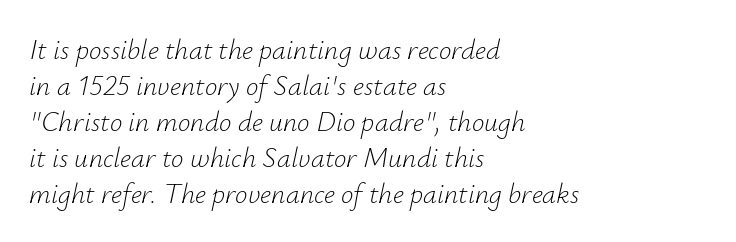
If you drew a ruler down the left edge, every line would touch it. Every character sits at an angle, as italics do. Weight: regular or lighter. The rows are spaced the way most documents space them. The baseline area is clear.
